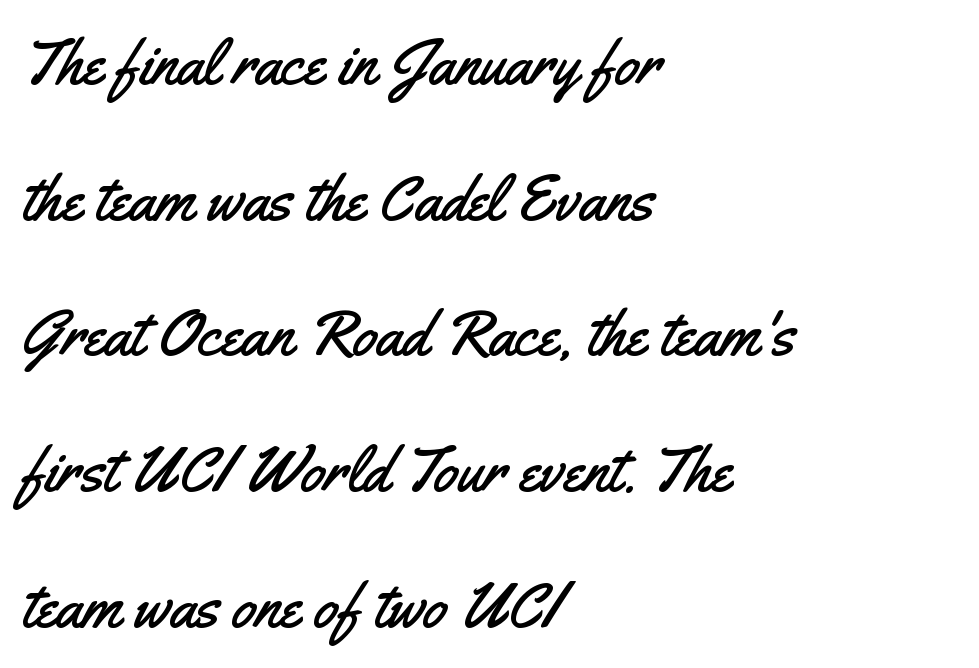
The image shows 64 px condensed sans-serif type; set left-aligned, loose line spacing (2.12x), normal letter spacing, not underlined; medium stroke contrast and a small x-height.
